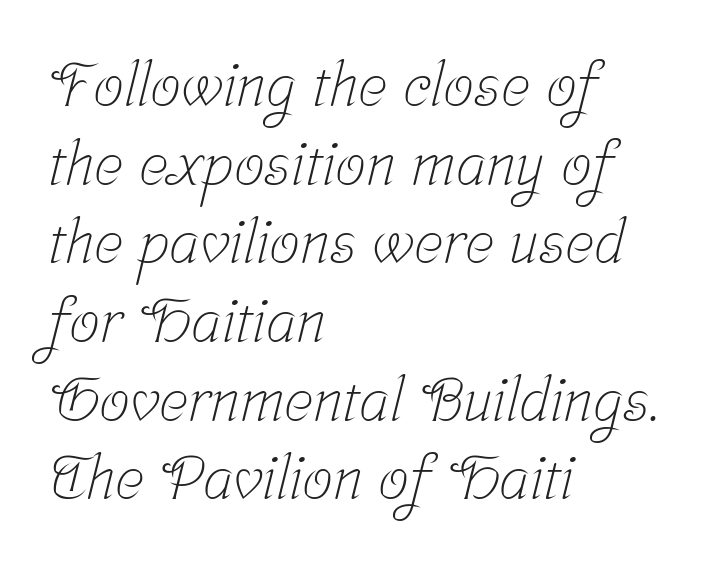
The rendering shows small feet on the letterforms — a serif design. The type is set solid horizontally, with unmodified tracking. The baseline area is clear. The compositor pushed each line to the left boundary. One glance says typical: line gaps are just what's usual. Varying glyph widths throughout — classic text-font behaviour.
